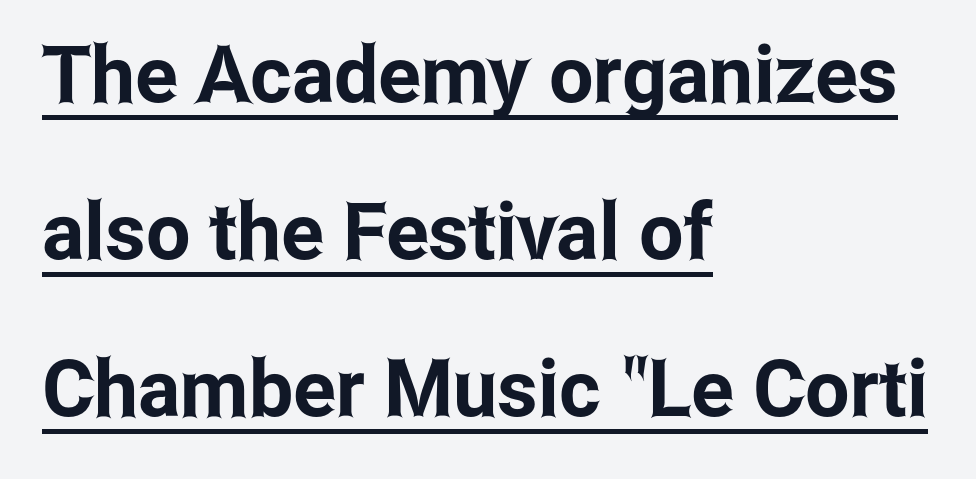
The passage shown stacks its lines with a broad gap. Character widths vary here, with narrow letters taking less room than wide ones. Short and long lines alike share a common starting point at left. Does extra space separate the letters? No, they use regular spacing. Each letter's strokes conclude bluntly, with no projecting serifs.
